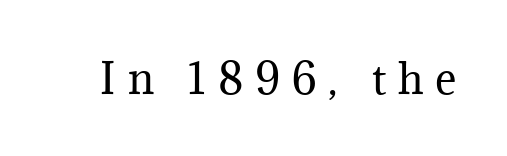
Descender tails drop into unmarked territory. The gaps between neighbouring characters are conspicuously large. The letters stand straight up with perfectly vertical stems. What kind of face is this? One with serifs.
